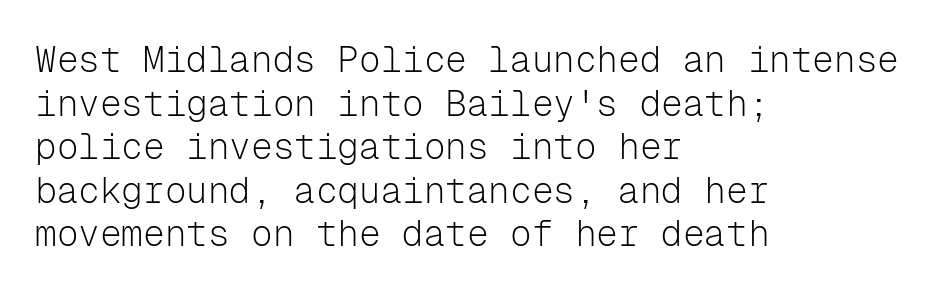
Compared with typical body copy, the letter spacing here is the same. On a weight scale, this lands at 450 or below. The glyphs are unaccompanied by any horizontal stroke below them. Is this a fixed-width face? Yes — each glyph sits in an identical cell. Nope, no serifs anywhere on these letters.
